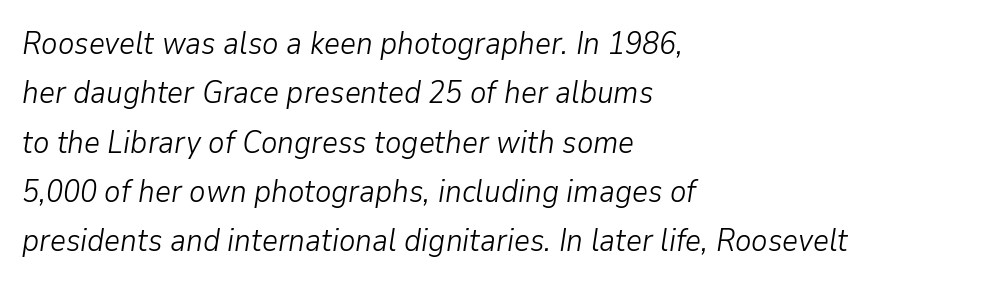
{"italic": "yes", "lean": "right", "slant_degrees": 9, "bold": "no", "weight": "light", "width": "normal", "stroke_contrast": "low", "x_height": "medium", "monospaced": "no", "underline": "no", "align": "left", "line_spacing": "normal", "line_spacing_ratio": 1.59, "letter_spacing": "normal", "letter_spacing_em": 0.0, "glyph_px": 31}
